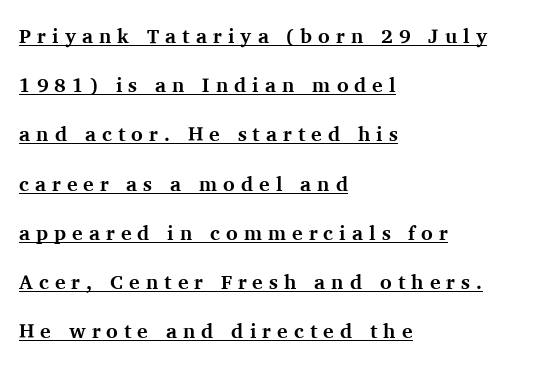
The image shows 20 px bold type, upright; set left-aligned, loose line spacing (2.46x), unusually wide letter spacing (+0.3 em), underlined.
